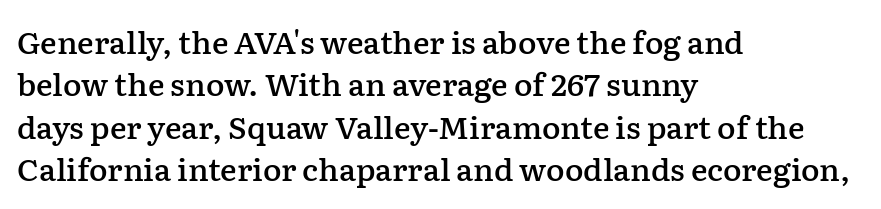
Style check: upright. Is the type bold? Partly — it's a semibold, heavier than regular but not fully bold. The line texture is even and compact thanks to regular tracking. Check under the words: just untouched page.
